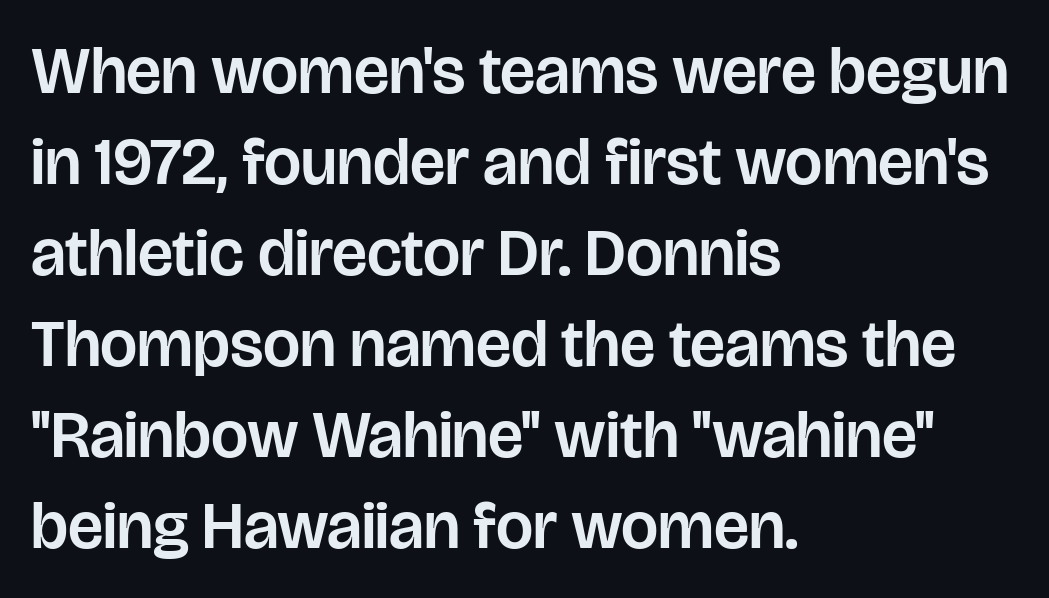
Q: Is the text italic (slanted)? A: No, it is upright.
Q: Is the typeface a serif or a sans-serif typeface? A: Sans-serif.
Q: Is the text underlined? A: No.
Q: How is the paragraph aligned? A: Left-aligned.
Q: Is the spacing between letters normal or unusually wide? A: Normal.
Q: Is the spacing between lines tight, normal or loose? A: Normal.
Q: Width (condensed, normal, or wide)? A: Normal.
Q: Stroke contrast? A: Low.
Q: x-height? A: Large.
Q: Monospaced? A: No.
